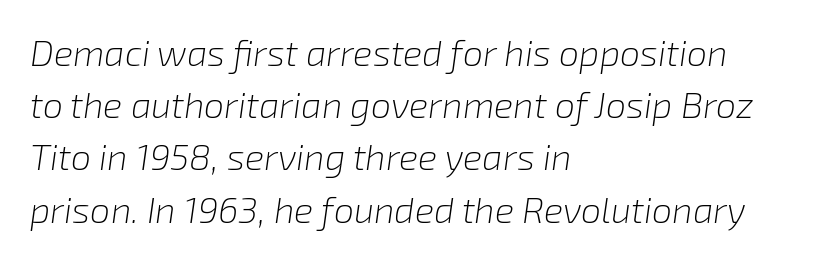
Q: Is the text bold? A: No.
Q: Is the text italic (slanted)? A: Yes, it leans right by about 8 degrees.
Q: Is the text underlined? A: No.
Q: How is the paragraph aligned? A: Left-aligned.
Q: Is the spacing between letters normal or unusually wide? A: Normal.
Q: Is the spacing between lines tight, normal or loose? A: Normal.
Q: Width (condensed, normal, or wide)? A: Normal.
Q: Stroke contrast? A: Low.
Q: x-height? A: Medium.
Q: Monospaced? A: No.
